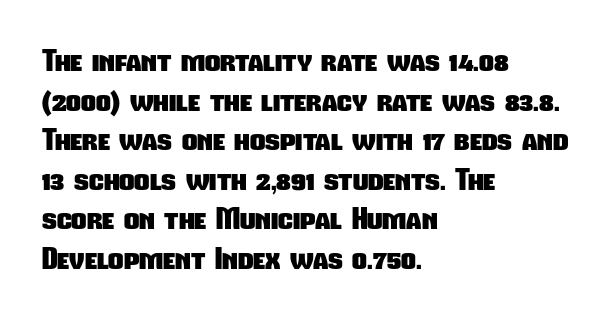
{"serif": "no", "bold": "yes", "weight": "heavy", "width": "condensed", "stroke_contrast": "low", "x_height": "medium", "monospaced": "no", "underline": "no", "align": "left", "line_spacing": "normal", "line_spacing_ratio": 1.32, "letter_spacing": "normal", "letter_spacing_em": 0.0, "glyph_px": 30}
